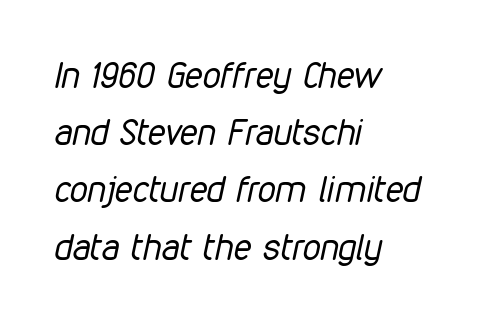
Q: Is the text bold? A: No.
Q: Is the text italic (slanted)? A: Yes, it leans right by about 12 degrees.
Q: Is the text underlined? A: No.
Q: How is the paragraph aligned? A: Left-aligned.
Q: Is the spacing between letters normal or unusually wide? A: Normal.
Q: Is the spacing between lines tight, normal or loose? A: Normal.
Q: Width (condensed, normal, or wide)? A: Condensed.
Q: Stroke contrast? A: Low.
Q: x-height? A: Medium.
Q: Monospaced? A: No.
